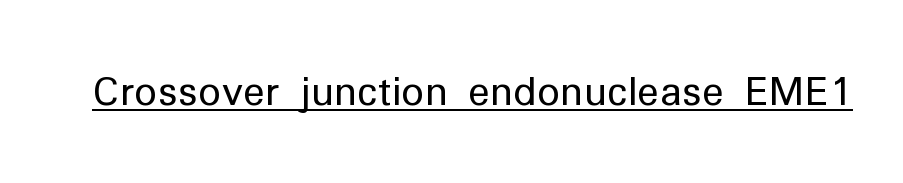
{"serif": "no", "italic": "no", "bold": "no", "weight": "regular", "width": "normal", "stroke_contrast": "low", "x_height": "medium", "monospaced": "no", "underline": "yes", "letter_spacing": "normal", "letter_spacing_em": 0.0, "glyph_px": 39}
